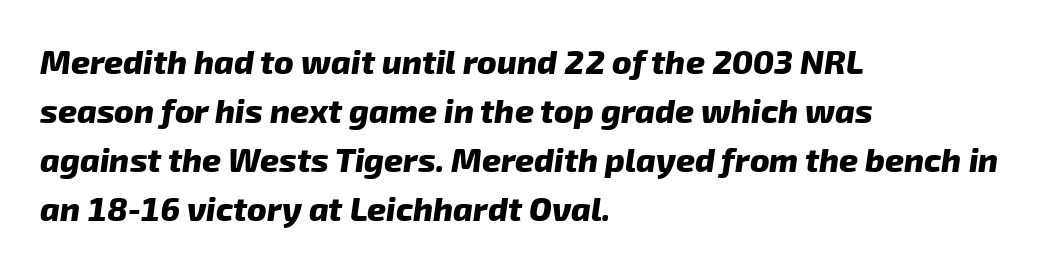
The lines sit at an ordinary, default distance from one another. Is this a fixed-width face? No — the glyphs have proportional, varying widths. The type family on display is of the sans-serif kind. The text block is weighted toward the left margin, trailing off unevenly rightward. The string is rendered with underlining switched off. Honestly, the letter spacing is just normal — you wouldn't notice it.
